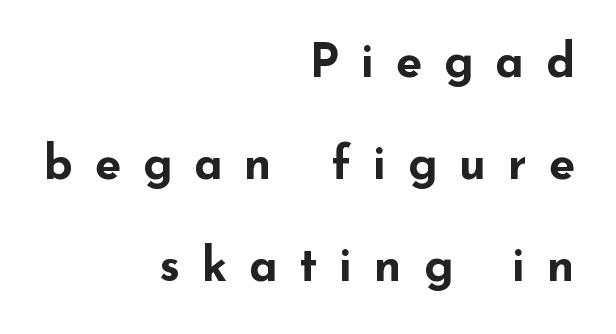
Q: Is the text bold? A: Yes.
Q: Is the text italic (slanted)? A: No, it is upright.
Q: Is the typeface a serif or a sans-serif typeface? A: Sans-serif.
Q: Is the text underlined? A: No.
Q: How is the paragraph aligned? A: Right-aligned.
Q: Is the spacing between letters normal or unusually wide? A: Unusually wide.
Q: Is the spacing between lines tight, normal or loose? A: Loose.
Q: Width (condensed, normal, or wide)? A: Wide.
Q: Stroke contrast? A: Low.
Q: x-height? A: Small.
Q: Monospaced? A: No.
